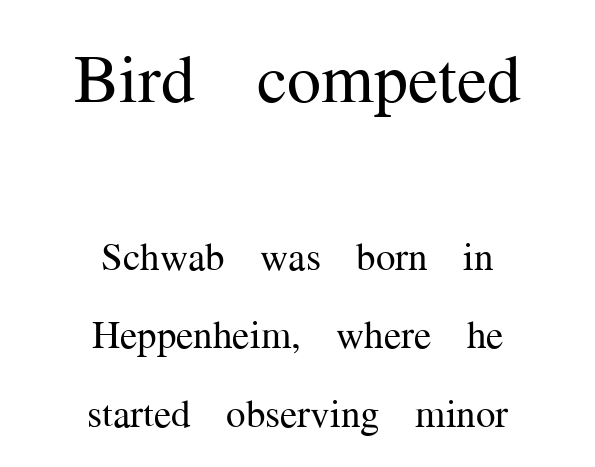
Q: Is the text bold? A: No.
Q: Is the text italic (slanted)? A: No, it is upright.
Q: Is the typeface a serif or a sans-serif typeface? A: Serif.
Q: Is the text underlined? A: No.
Q: How is the paragraph aligned? A: Centered.
Q: Is the spacing between letters normal or unusually wide? A: Normal.
Q: Is the spacing between lines tight, normal or loose? A: Loose.
Q: Which block of text is set in a larger size, the first (top) or the second (bottom)? A: The first (top) one.
Q: Width (condensed, normal, or wide)? A: Normal.
Q: Stroke contrast? A: Medium.
Q: x-height? A: Medium.
Q: Monospaced? A: No.
